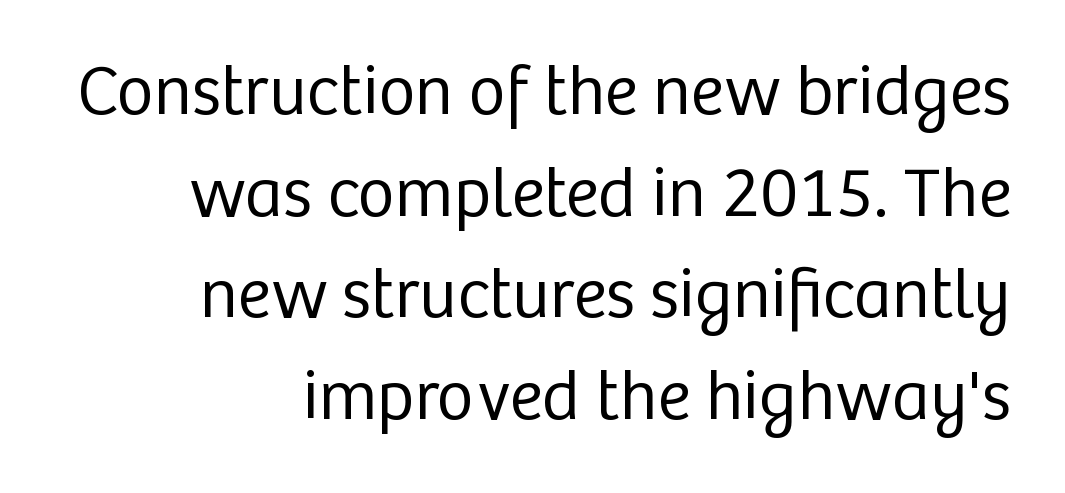
Q: Is the text bold? A: No.
Q: Is the text italic (slanted)? A: No, it is upright.
Q: Is the typeface a serif or a sans-serif typeface? A: Sans-serif.
Q: Is the text underlined? A: No.
Q: How is the paragraph aligned? A: Right-aligned.
Q: Is the spacing between letters normal or unusually wide? A: Normal.
Q: Is the spacing between lines tight, normal or loose? A: Normal.
Q: Width (condensed, normal, or wide)? A: Normal.
Q: Stroke contrast? A: Low.
Q: x-height? A: Medium.
Q: Monospaced? A: No.
